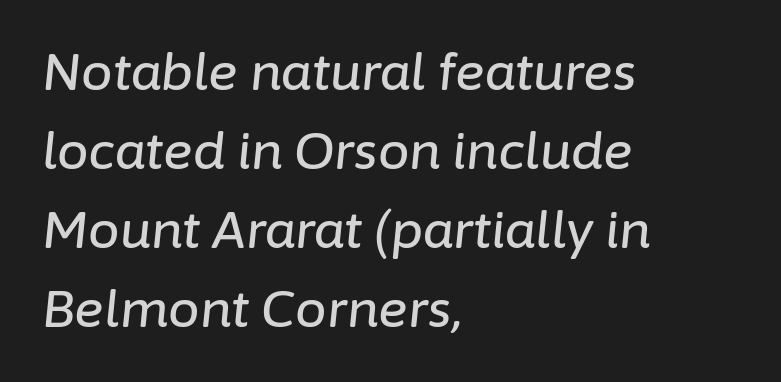
Q: Is the text italic (slanted)? A: Yes, it leans right by about 6 degrees.
Q: Is the text underlined? A: No.
Q: How is the paragraph aligned? A: Left-aligned.
Q: Is the spacing between letters normal or unusually wide? A: Normal.
Q: Is the spacing between lines tight, normal or loose? A: Normal.
Q: Width (condensed, normal, or wide)? A: Normal.
Q: Stroke contrast? A: Low.
Q: x-height? A: Medium.
Q: Monospaced? A: No.
